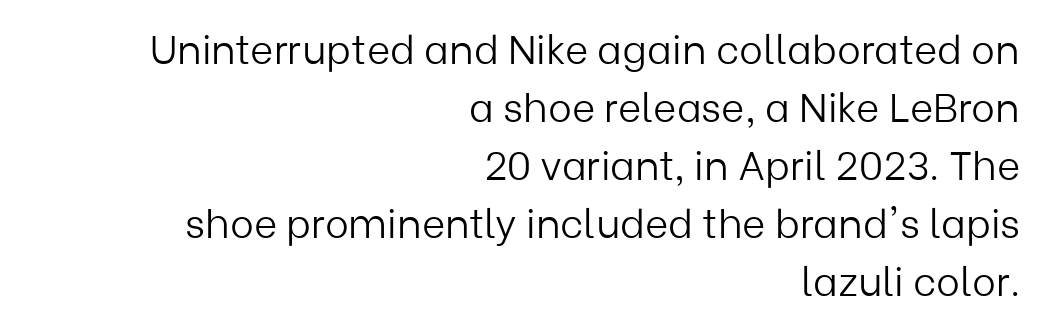
Do the letters lean? They stand straight. The passage shown is typed in a proportional face where columns would drift. No word sits above an underline. No extra ink here — the face is not bold.
